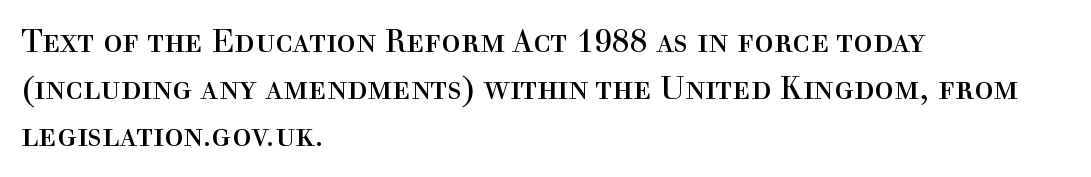
The zone under the glyphs is completely vacant. The passage shown is not bold in any degree. To sum up the face: it has serifs. The specimen reads as upright at a glance.
